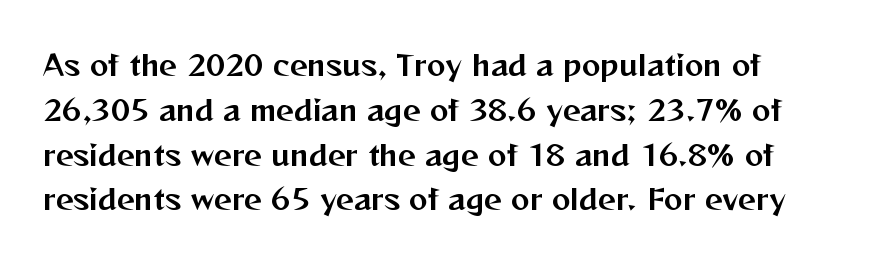
The face used here is proportionally spaced, like ordinary book or web type. These lines stack with their left ends in a neat column. Rule under the text: the space is simply empty. Notice how the stems are strictly vertical — no italics here. The rows are spaced the way most documents space them. Tracking value appears to be zero — textbook default spacing.
